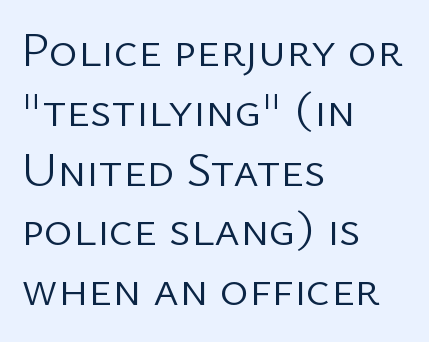
The image shows 49 px light sans-serif type, upright; set left-aligned, line spacing 1.22x, normal letter spacing, not underlined; low stroke contrast and a medium x-height.
